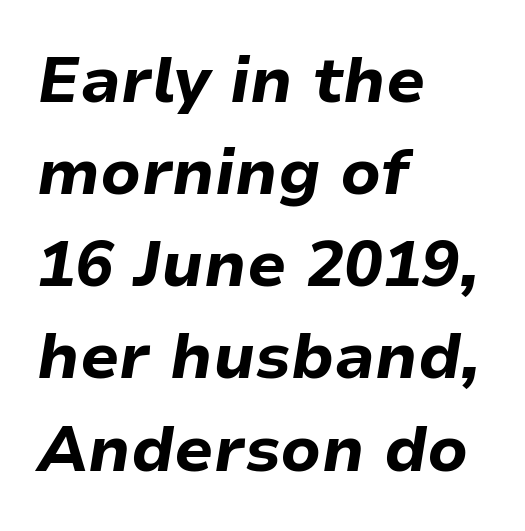
{"italic": "yes", "lean": "right", "slant_degrees": 9, "bold": "yes", "weight": "bold", "width": "normal", "stroke_contrast": "low", "x_height": "medium", "monospaced": "no", "underline": "no", "align": "left", "line_spacing": "normal", "line_spacing_ratio": 1.44, "letter_spacing": "normal", "letter_spacing_em": 0.0, "glyph_px": 64}
